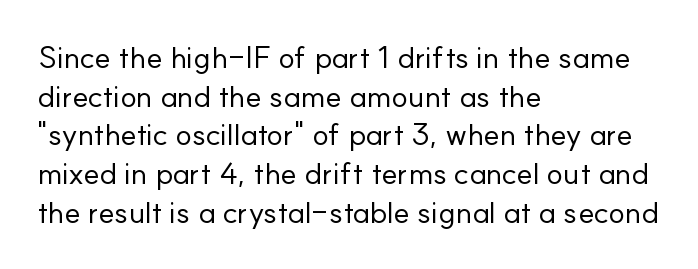
The image shows 31 px regular-weight sans-serif type, upright; set left-aligned, normal line spacing (1.25x), normal letter spacing, not underlined; low stroke contrast and a small x-height.
